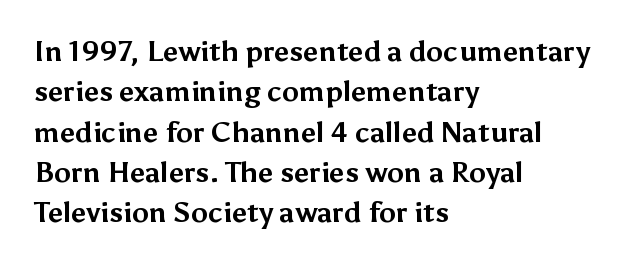
The image shows 28 px bold sans-serif type, upright; set left-aligned, normal line spacing (1.44x), normal letter spacing, not underlined; medium stroke contrast and a medium x-height.
